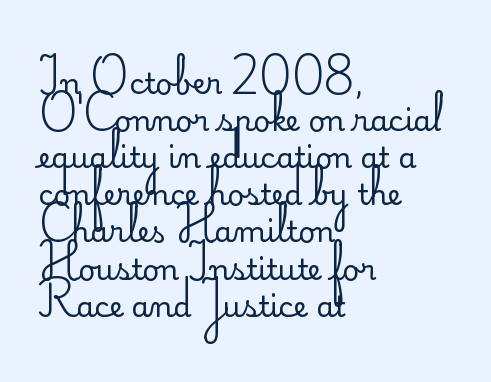
{"serif": "no", "italic": "no", "bold": "no", "weight": "regular", "width": "normal", "stroke_contrast": "low", "x_height": "small", "monospaced": "no", "underline": "no", "align": "left", "line_spacing": "normal", "line_spacing_ratio": 1.28, "letter_spacing": "normal", "letter_spacing_em": 0.0, "glyph_px": 29}
